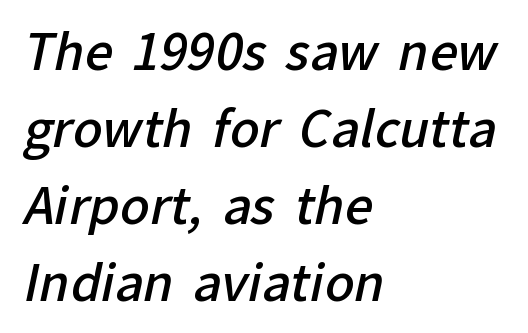
Do the characters align in a grid? No, the font is proportional. The area under the type is left untouched. Each new line begins a customary step beneath the previous one. These lines stack with their left ends in a neat column.
